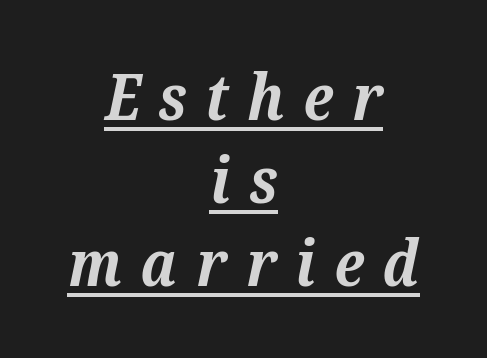
Q: Is the text bold? A: Yes.
Q: Is the text italic (slanted)? A: Yes, it leans right by about 12 degrees.
Q: Is the typeface a serif or a sans-serif typeface? A: Serif.
Q: Is the text underlined? A: Yes.
Q: How is the paragraph aligned? A: Centered.
Q: Is the spacing between letters normal or unusually wide? A: Unusually wide.
Q: Is the spacing between lines tight, normal or loose? A: Normal.
Q: Width (condensed, normal, or wide)? A: Normal.
Q: Stroke contrast? A: Medium.
Q: x-height? A: Medium.
Q: Monospaced? A: No.
